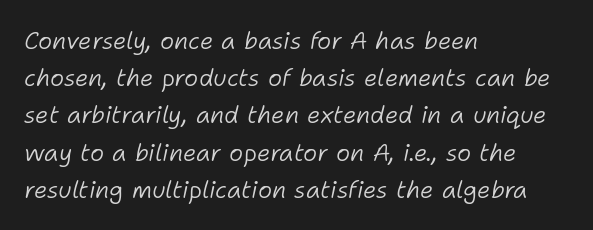
{"italic": "yes", "lean": "right", "slant_degrees": 11, "bold": "no", "underline": "no", "align": "left", "line_spacing": "normal", "line_spacing_ratio": 1.55, "letter_spacing": "normal", "letter_spacing_em": 0.0, "glyph_px": 24}
